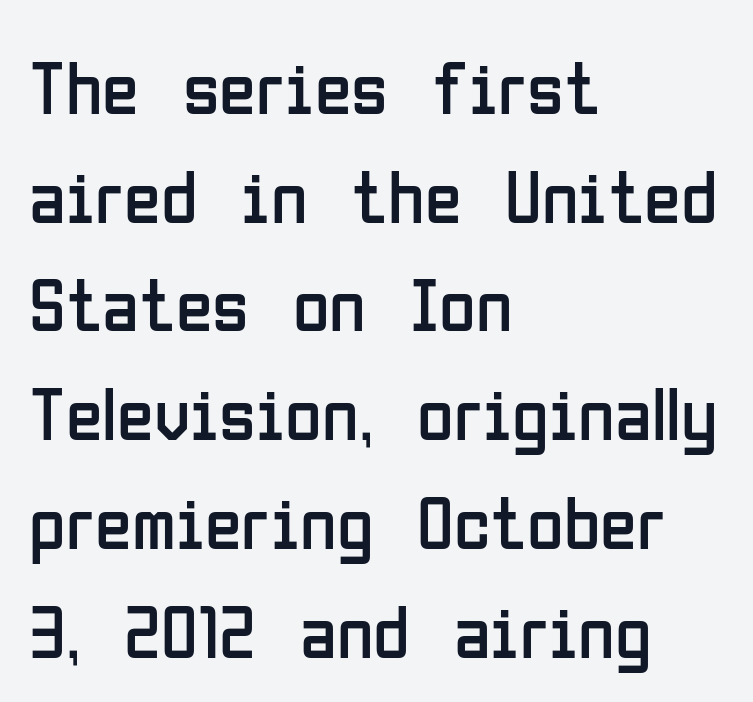
Think of a printed novel: that variable character pitch is what you see here. Tracking here is standard; glyphs follow each other at the usual distance. The font is comparable to plain body text, perhaps lighter. Ascenders rise straight up at ninety degrees. Teacher's note: observe the even left margin — that is flush-left alignment.
